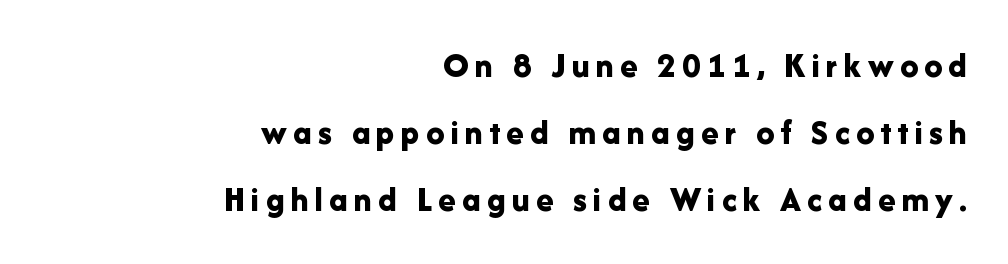
{"serif": "no", "italic": "no", "bold": "yes", "weight": "bold", "width": "normal", "stroke_contrast": "low", "x_height": "medium", "monospaced": "no", "underline": "no", "align": "right", "line_spacing_ratio": 1.86, "glyph_px": 36}
